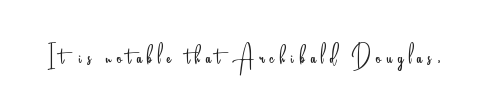
{"serif": "no", "bold": "no", "weight": "light", "width": "condensed", "stroke_contrast": "low", "x_height": "small", "monospaced": "no", "underline": "no", "glyph_px": 31}
